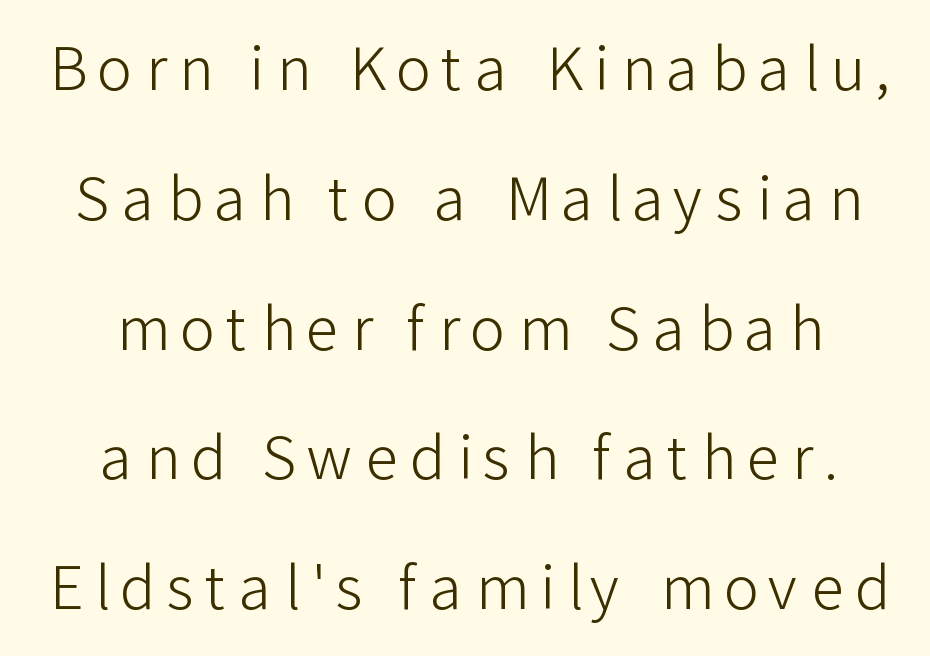
The image shows 59 px light sans-serif type, upright; set loose line spacing (2.2x), unusually wide letter spacing (+0.2 em), not underlined; low stroke contrast and a medium x-height.
